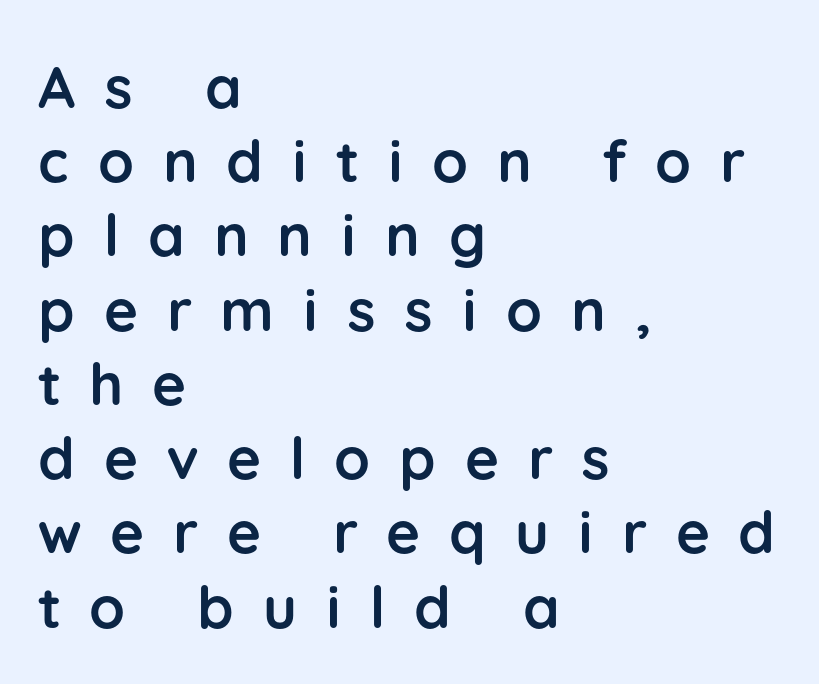
{"serif": "no", "italic": "no", "bold": "yes", "weight": "semibold", "width": "normal", "stroke_contrast": "low", "x_height": "medium", "monospaced": "no", "underline": "no", "align": "left", "line_spacing": "normal", "line_spacing_ratio": 1.28, "letter_spacing": "wide", "letter_spacing_em": 0.5, "glyph_px": 58}
